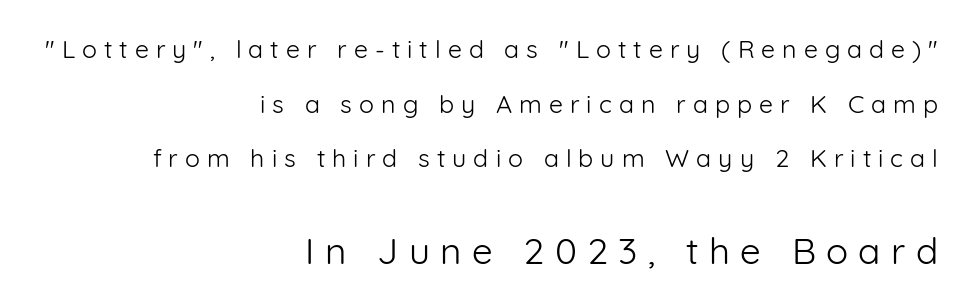
{"serif": "no", "italic": "no", "bold": "no", "weight": "light", "width": "normal", "stroke_contrast": "low", "x_height": "medium", "monospaced": "no", "underline": "no", "align": "right", "line_spacing": "loose", "line_spacing_ratio": 2.19, "letter_spacing": "wide", "letter_spacing_em": 0.28, "larger_block": "second", "size_ratio": 1.48, "glyph_px": 37}
